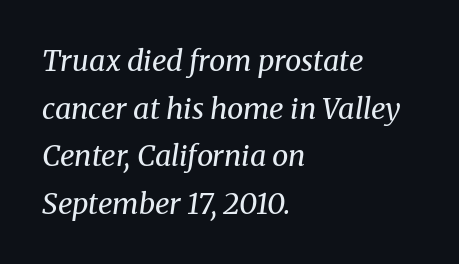
The letterforms sit shoulder to shoulder at normal distance. Where is the straight margin? On the left. Summary of vertical rhythm: regular, with standard interline spacing. Proportional: the letters do not fall into vertical columns. The passage shown is not underscored anywhere. The rendering applies a slant to the glyphs.
